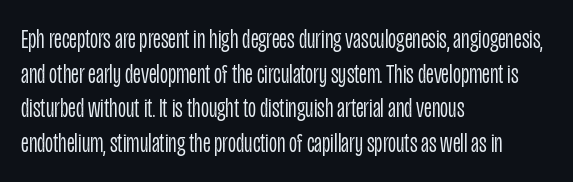
The face used here is proportionally spaced, like ordinary book or web type. Every row of glyphs begins at an identical x-position on the left. Characters remain perfectly vertical along every line. These glyphs show unthickened strokes, regular width or finer. Each word holds together tightly as a unit, with standard inter-letter gaps.
